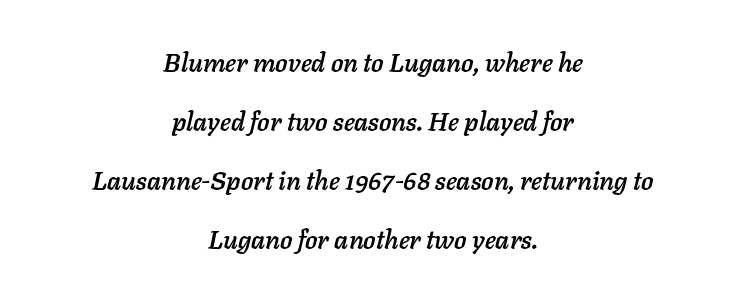
{"italic": "yes", "lean": "right", "slant_degrees": 11, "underline": "no", "align": "center", "line_spacing": "loose", "line_spacing_ratio": 2.27, "letter_spacing": "normal", "letter_spacing_em": 0.0, "glyph_px": 26}
